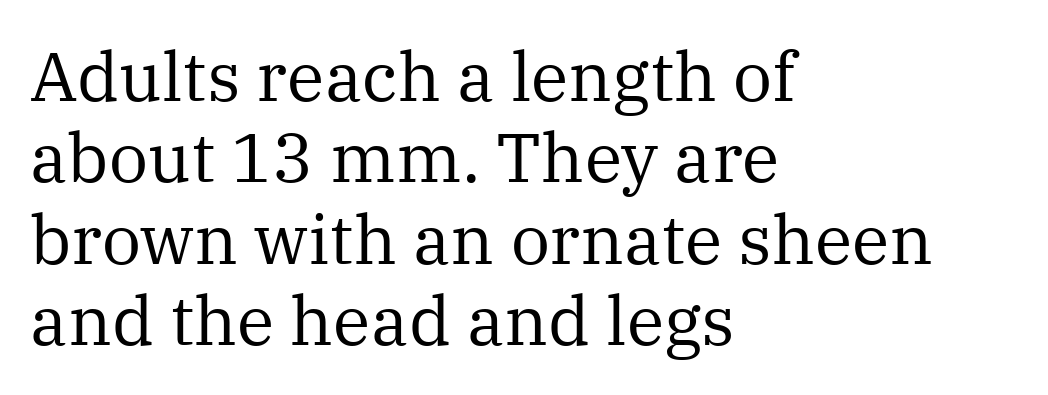
The image shows 69 px regular-weight serif type, upright; set left-aligned, line spacing 1.18x, normal letter spacing, not underlined; medium stroke contrast and a medium x-height.
